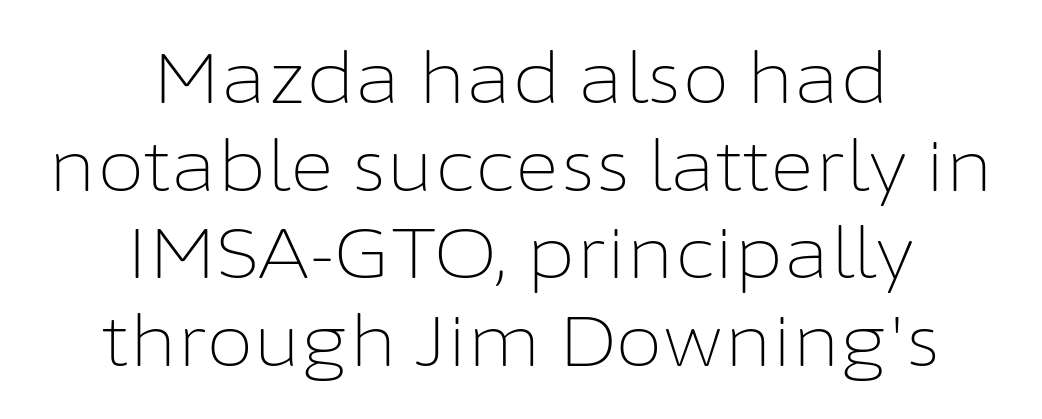
Q: Is the text bold? A: No.
Q: Is the text italic (slanted)? A: No, it is upright.
Q: Is the typeface a serif or a sans-serif typeface? A: Sans-serif.
Q: Is the text underlined? A: No.
Q: How is the paragraph aligned? A: Centered.
Q: Is the spacing between letters normal or unusually wide? A: Normal.
Q: Is the spacing between lines tight, normal or loose? A: Normal.
Q: Width (condensed, normal, or wide)? A: Normal.
Q: Stroke contrast? A: Low.
Q: x-height? A: Medium.
Q: Monospaced? A: No.
